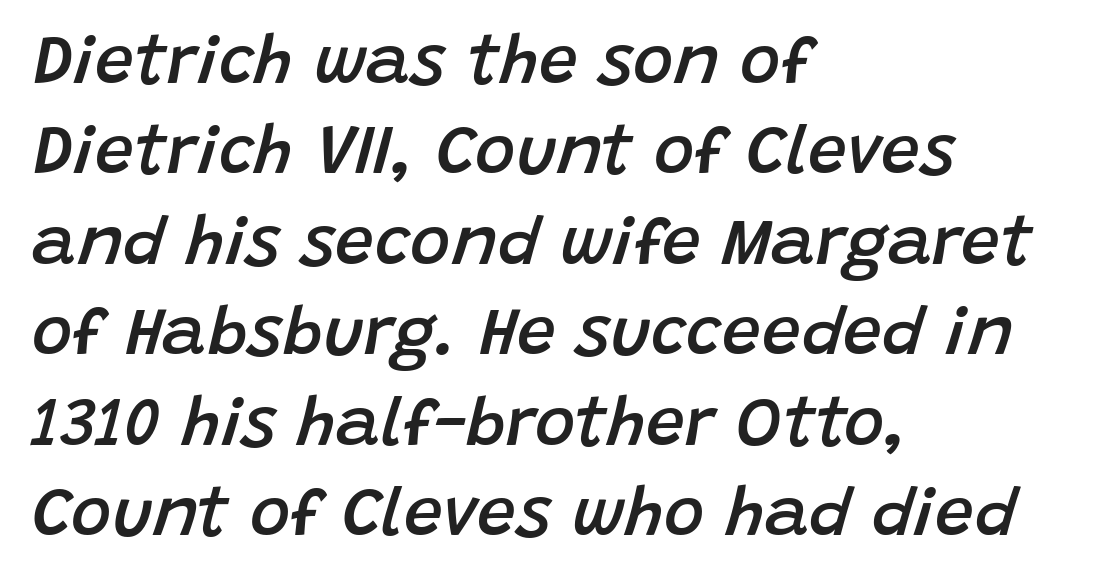
This sample is left-justified, so line endings fall wherever the words run out. The space between consecutive lines is moderate. The baseline area is clear. The passage shown leans; its letterforms are oblique. The tracking reads as untouched default to a designer's eye.
